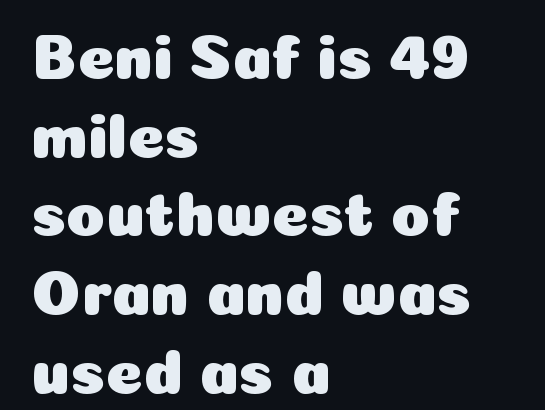
Q: Is the text italic (slanted)? A: No, it is upright.
Q: Is the typeface a serif or a sans-serif typeface? A: Sans-serif.
Q: Is the text underlined? A: No.
Q: How is the paragraph aligned? A: Left-aligned.
Q: Is the spacing between letters normal or unusually wide? A: Normal.
Q: Is the spacing between lines tight, normal or loose? A: Normal.
Q: Width (condensed, normal, or wide)? A: Normal.
Q: Stroke contrast? A: Low.
Q: x-height? A: Medium.
Q: Monospaced? A: No.
